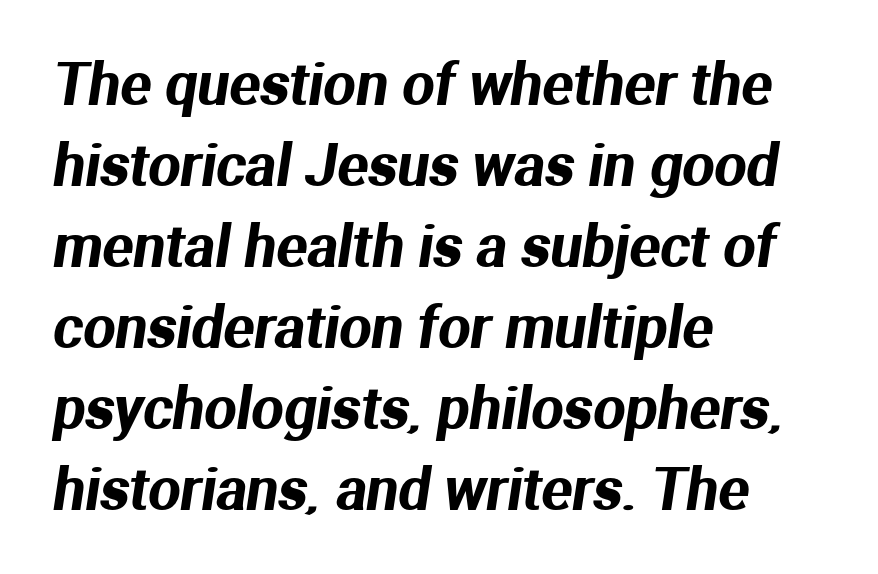
{"serif": "no", "width": "normal", "stroke_contrast": "medium", "x_height": "medium", "monospaced": "no", "underline": "no", "align": "left", "line_spacing": "normal", "line_spacing_ratio": 1.42, "letter_spacing": "normal", "letter_spacing_em": 0.0, "glyph_px": 57}
